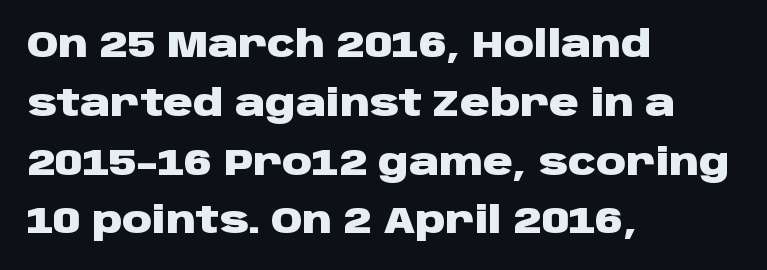
Each glyph is drawn with heavy, bold strokes. In terms of leading, this rendering sits right in the middle. In CSS terms this would be text-align: left. Letter spacing: default.
